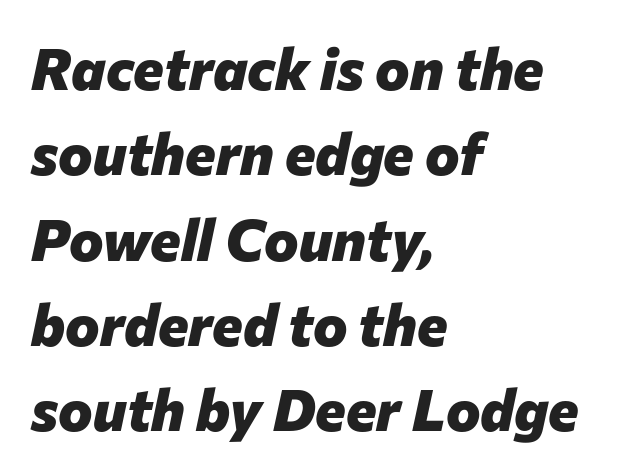
The characters look thick and weighty, a clear bold. Horizontally, the lines are justified to the leading edge only. The face used here is proportionally spaced, like ordinary book or web type. No word sits above an underline.
